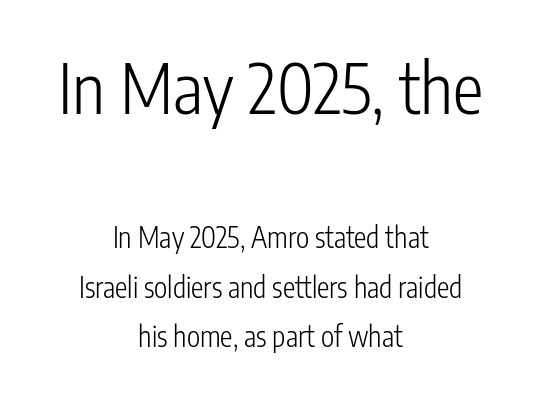
The passage shown is typed in a proportional face where columns would drift. The designer went with a sans here, leaving each stem footless. Anything drawn beneath the words? Only blank space. Posture: straight, roman, zero tilt.
